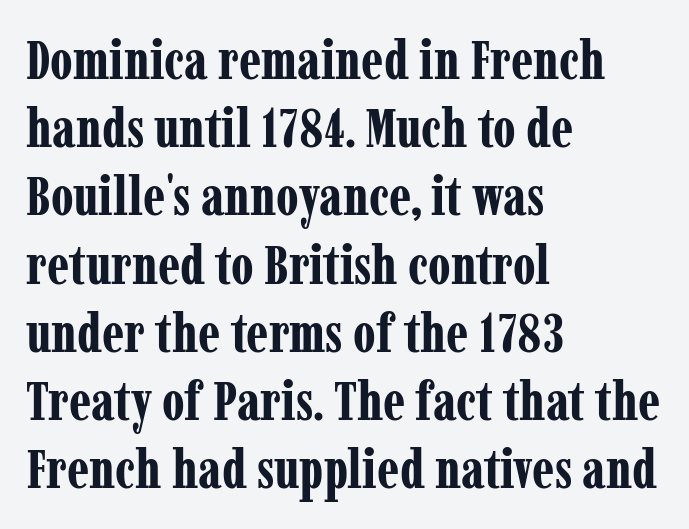
{"serif": "yes", "italic": "no", "bold": "yes", "weight": "bold", "width": "condensed", "stroke_contrast": "low", "x_height": "medium", "monospaced": "no", "underline": "no", "align": "left", "line_spacing_ratio": 1.24, "letter_spacing": "normal", "letter_spacing_em": 0.0, "glyph_px": 55}
